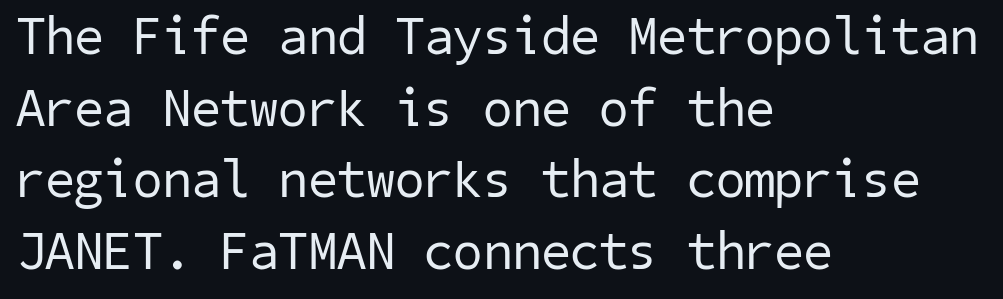
Notice how descenders clear the ascenders below comfortably — that's standard leading. The string is rendered with underlining switched off. This is sans-serif lettering, the kind often seen on screens and signage. Nothing heavy about these letters — not bold at all. In terms of letterspacing, this is plain default setting. The rendering anchors every line to the left-hand side.
